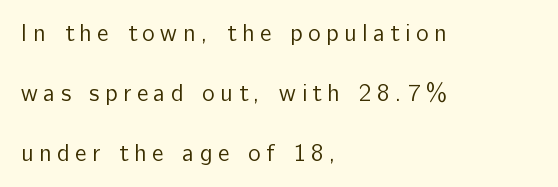
No chunkiness to these letters — they're not bold. Rows of type keep a wide berth in the vertical direction. Between one letter and the next there's a generous, obvious gap. Plain, unruled lines of type. Reading down the block, your eye returns to a fixed left position each line. The specimen reads as upright at a glance.
